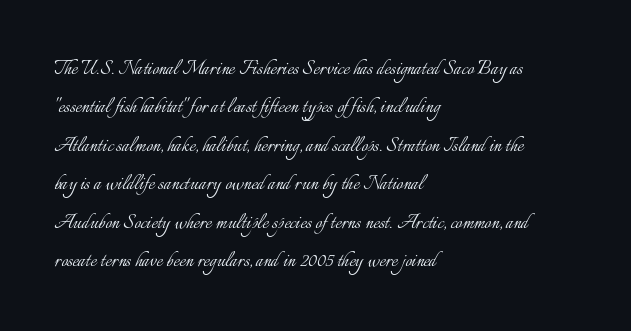
{"bold": "no", "underline": "no", "align": "left", "line_spacing": "normal", "line_spacing_ratio": 1.6, "letter_spacing": "normal", "letter_spacing_em": 0.0, "glyph_px": 24}
